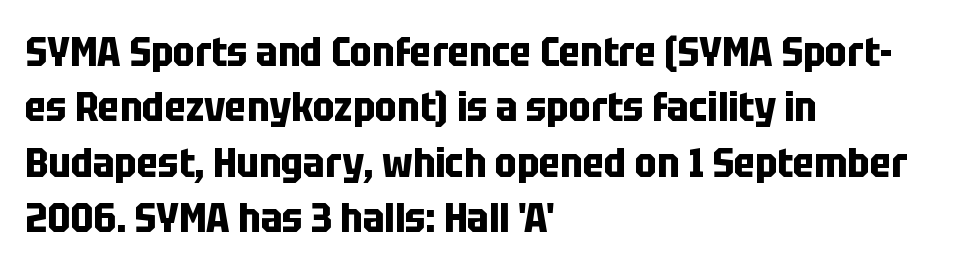
{"serif": "no", "italic": "no", "bold": "yes", "weight": "bold", "width": "condensed", "stroke_contrast": "low", "x_height": "large", "monospaced": "no", "underline": "no", "align": "left", "line_spacing": "normal", "line_spacing_ratio": 1.35, "letter_spacing": "normal", "letter_spacing_em": 0.0, "glyph_px": 41}
